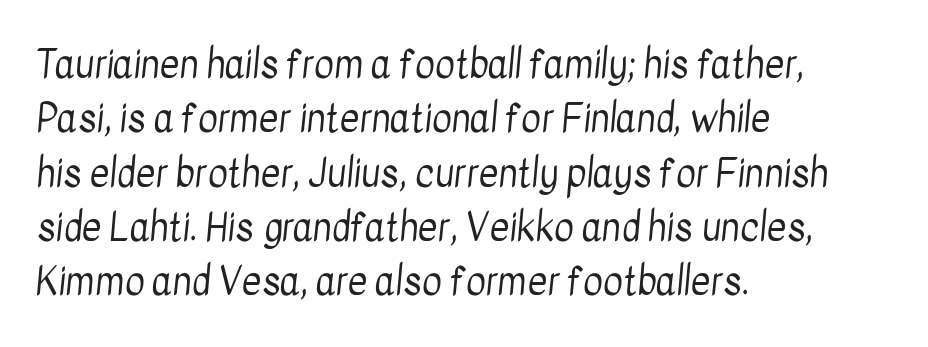
{"serif": "no", "bold": "no", "weight": "regular", "width": "condensed", "stroke_contrast": "low", "x_height": "medium", "monospaced": "no", "underline": "no", "align": "left", "line_spacing": "normal", "line_spacing_ratio": 1.43, "letter_spacing": "normal", "letter_spacing_em": 0.0, "glyph_px": 38}
